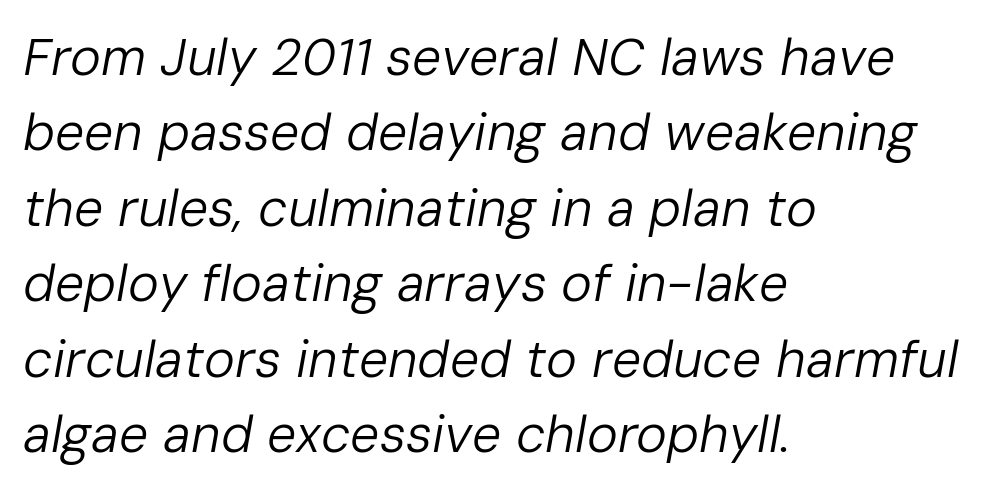
Q: Is the text bold? A: No.
Q: Is the text italic (slanted)? A: Yes, it leans right by about 10 degrees.
Q: Is the text underlined? A: No.
Q: How is the paragraph aligned? A: Left-aligned.
Q: Is the spacing between letters normal or unusually wide? A: Normal.
Q: Is the spacing between lines tight, normal or loose? A: Normal.
Q: Width (condensed, normal, or wide)? A: Normal.
Q: Stroke contrast? A: Low.
Q: x-height? A: Medium.
Q: Monospaced? A: No.
